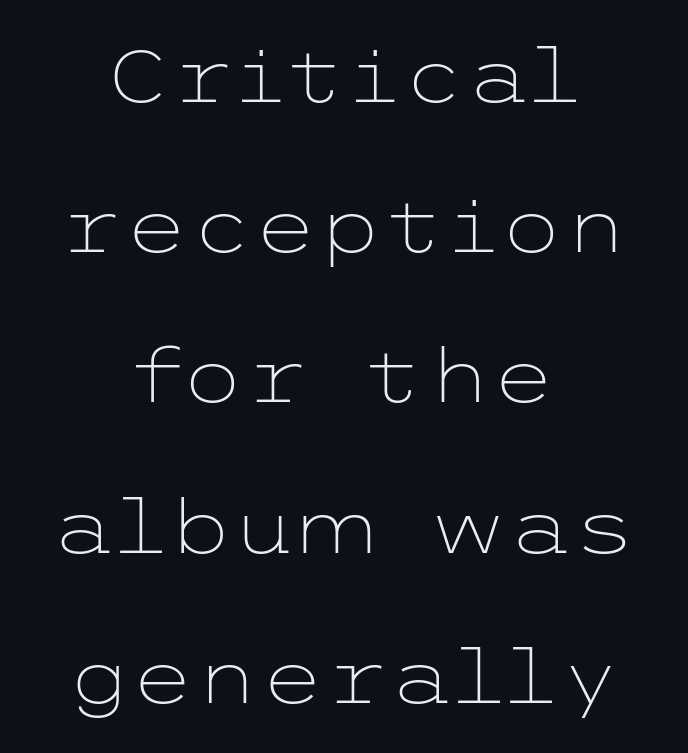
The image shows 74 px light, wide sans-serif type, upright; set centered, loose line spacing (2.03x), normal letter spacing, not underlined; low stroke contrast and a medium x-height.
